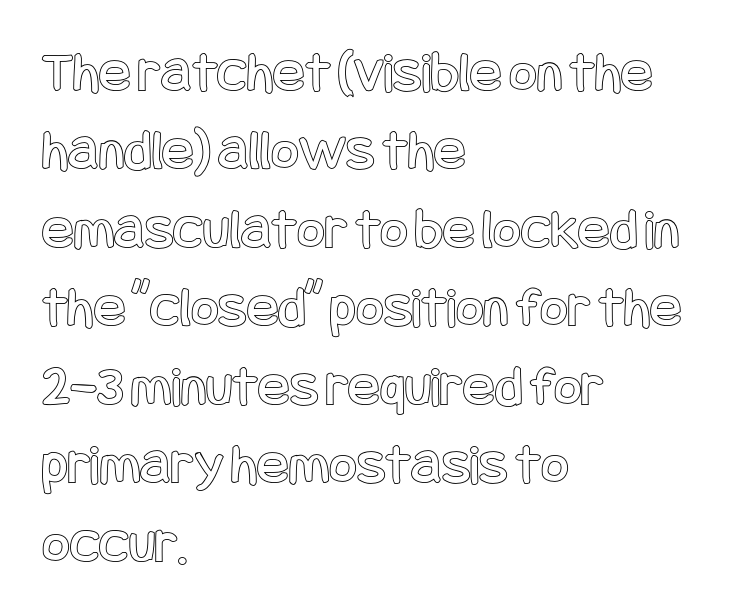
Look at the tracking — it's just the regular setting, nothing added. The compositor pushed each line to the left boundary. If you measured baseline to baseline, you'd find a middling distance. Vertical strokes here are truly vertical. A bare baseline throughout the passage.
